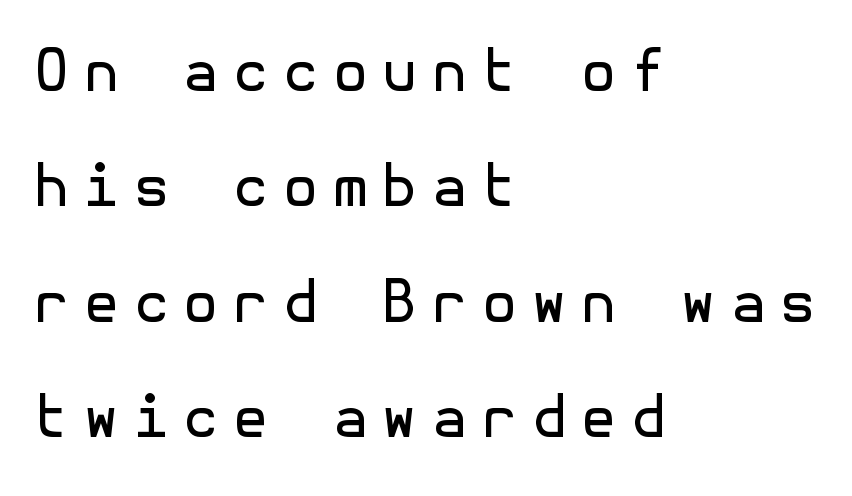
{"serif": "no", "italic": "no", "bold": "no", "weight": "regular", "width": "normal", "x_height": "medium", "underline": "no", "align": "left", "line_spacing": "loose", "line_spacing_ratio": 1.99, "letter_spacing": "wide", "letter_spacing_em": 0.24, "glyph_px": 58}
